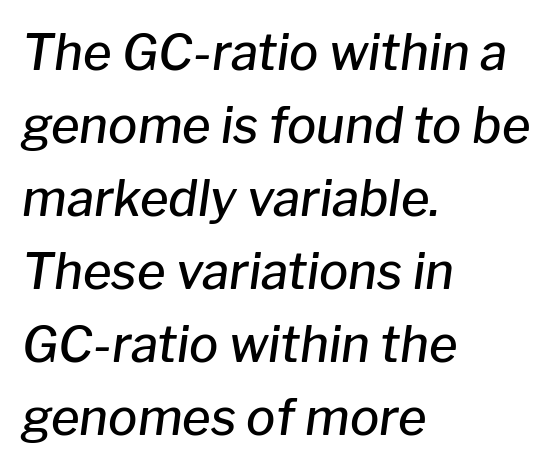
It's the slanting kind of type. Notice how descenders clear the ascenders below comfortably — that's standard leading. If you drew a ruler down the left edge, every line would touch it. Stems and bowls a touch heavier than normal — semibold. The letterforms sit shoulder to shoulder at normal distance.
